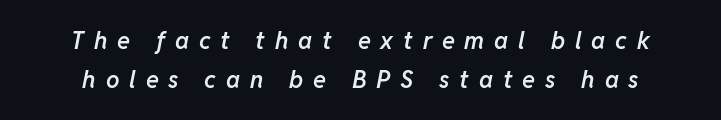
{"italic": "yes", "lean": "right", "slant_degrees": 11, "bold": "semi", "underline": "no", "line_spacing": "normal", "line_spacing_ratio": 1.63, "letter_spacing": "wide", "letter_spacing_em": 0.41, "glyph_px": 24}
